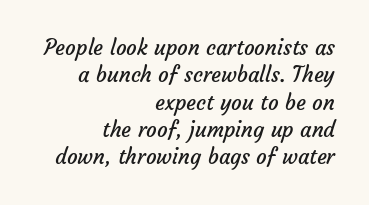
{"bold": "no", "underline": "no", "align": "right", "line_spacing": "normal", "line_spacing_ratio": 1.3, "letter_spacing": "normal", "letter_spacing_em": 0.0, "glyph_px": 21}
